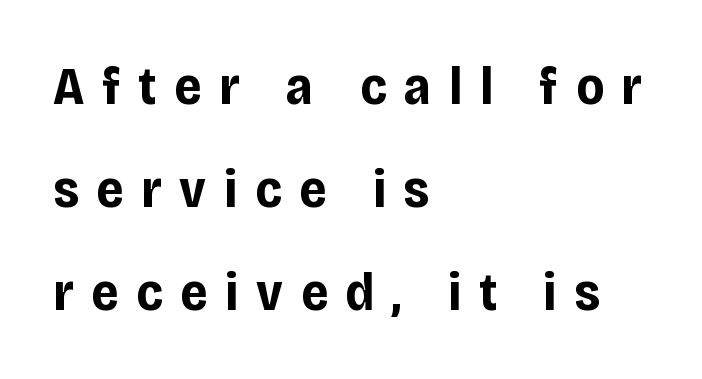
Q: Is the text bold? A: Yes.
Q: Is the text italic (slanted)? A: No, it is upright.
Q: Is the typeface a serif or a sans-serif typeface? A: Sans-serif.
Q: Is the text underlined? A: No.
Q: How is the paragraph aligned? A: Left-aligned.
Q: Is the spacing between letters normal or unusually wide? A: Unusually wide.
Q: Is the spacing between lines tight, normal or loose? A: Loose.
Q: Width (condensed, normal, or wide)? A: Condensed.
Q: Stroke contrast? A: Low.
Q: x-height? A: Large.
Q: Monospaced? A: No.
